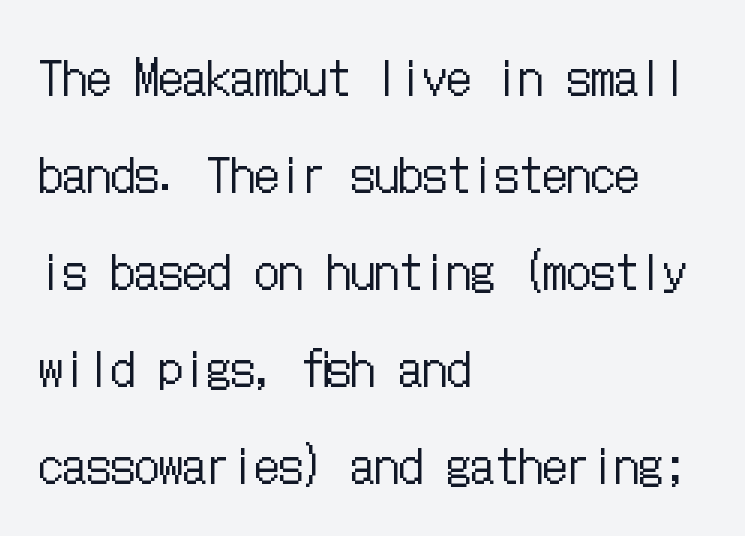
{"italic": "no", "bold": "no", "weight": "regular", "width": "condensed", "stroke_contrast": "low", "x_height": "medium", "underline": "no", "align": "left", "line_spacing": "loose", "line_spacing_ratio": 2.02, "letter_spacing": "normal", "letter_spacing_em": 0.0, "glyph_px": 48}
